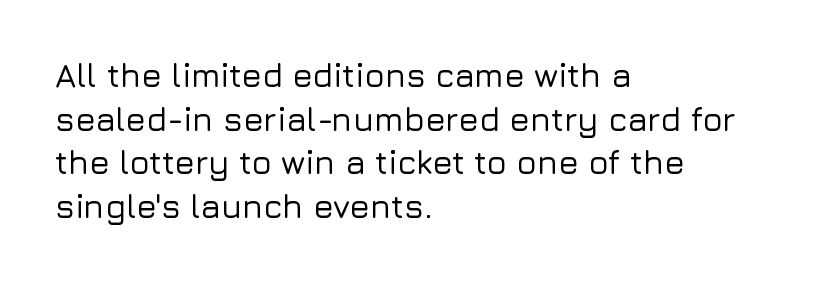
{"serif": "no", "italic": "no", "width": "normal", "stroke_contrast": "low", "x_height": "medium", "monospaced": "no", "underline": "no", "align": "left", "line_spacing": "normal", "line_spacing_ratio": 1.32, "letter_spacing": "normal", "letter_spacing_em": 0.0, "glyph_px": 33}
